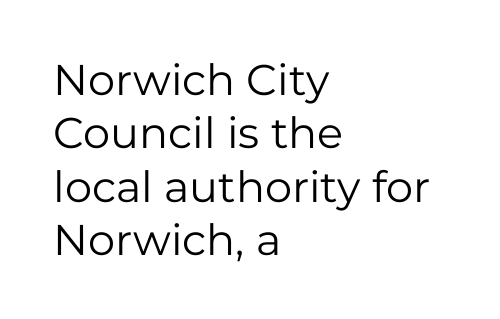
The image shows 43 px regular-weight sans-serif type, upright; set left-aligned, line spacing 1.24x, normal letter spacing, not underlined; low stroke contrast and a medium x-height.
